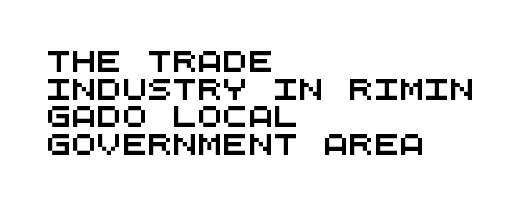
{"underline": "no", "align": "left", "line_spacing": "normal", "line_spacing_ratio": 1.31, "letter_spacing": "normal", "letter_spacing_em": 0.0, "glyph_px": 21}
